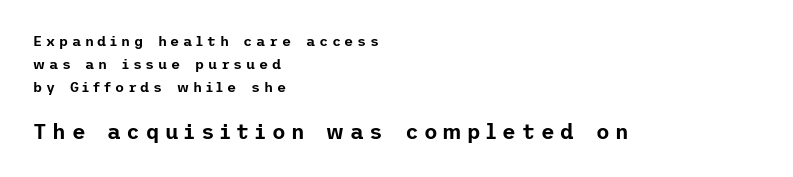
{"italic": "no", "underline": "no", "align": "left", "line_spacing": "normal", "line_spacing_ratio": 1.64, "letter_spacing": "wide", "letter_spacing_em": 0.27, "larger_block": "second", "size_ratio": 1.5, "glyph_px": 21}
